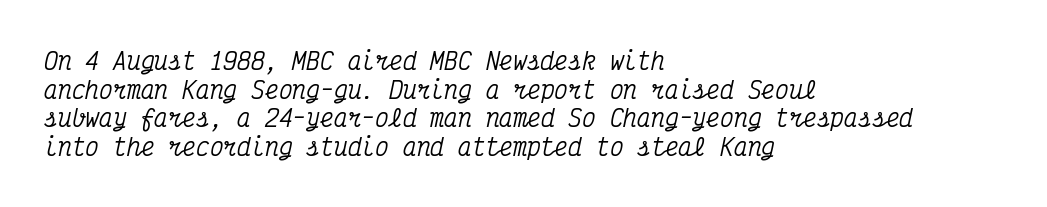
Horizontal alignment here is leftward, the default for most running prose. The strip under each line holds only bare page. A typesetter would mark this as italic. Regarding leading, the lines here are spaced in the standard way.
